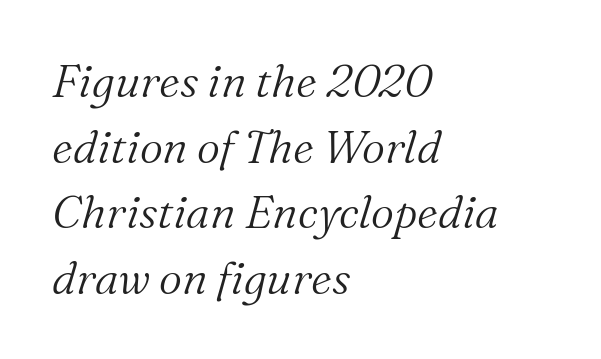
Q: Is the text bold? A: No.
Q: Is the text italic (slanted)? A: Yes, it leans right by about 16 degrees.
Q: Is the typeface a serif or a sans-serif typeface? A: Serif.
Q: Is the text underlined? A: No.
Q: How is the paragraph aligned? A: Left-aligned.
Q: Is the spacing between letters normal or unusually wide? A: Normal.
Q: Is the spacing between lines tight, normal or loose? A: Normal.
Q: Width (condensed, normal, or wide)? A: Normal.
Q: Stroke contrast? A: Medium.
Q: x-height? A: Medium.
Q: Monospaced? A: No.
